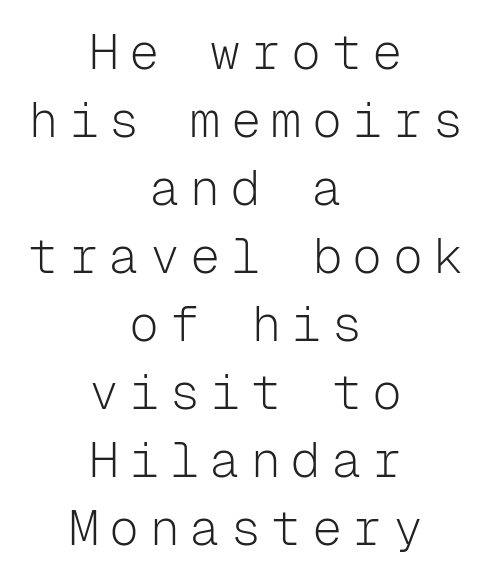
Q: Is the text bold? A: No.
Q: Is the text italic (slanted)? A: No, it is upright.
Q: Is the typeface a serif or a sans-serif typeface? A: Sans-serif.
Q: Is the text underlined? A: No.
Q: How is the paragraph aligned? A: Centered.
Q: Is the spacing between letters normal or unusually wide? A: Unusually wide.
Q: Is the spacing between lines tight, normal or loose? A: Normal.
Q: Width (condensed, normal, or wide)? A: Normal.
Q: Stroke contrast? A: Low.
Q: x-height? A: Medium.
Q: Monospaced? A: Yes.
